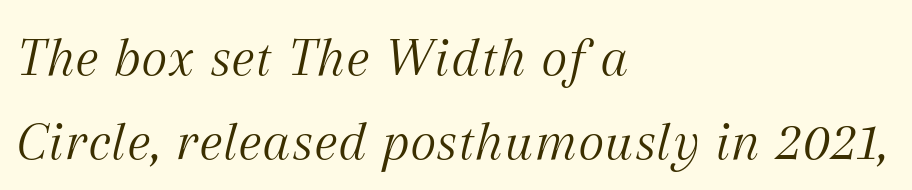
Left-aligned paragraph, ragged on the right. Summary of vertical rhythm: regular, with standard interline spacing. Observe the serifs anchoring each vertical stroke in this sample. A typesetter would call this proportional, since set widths differ per character. Between one letter and the next there's only the usual sliver of space.
